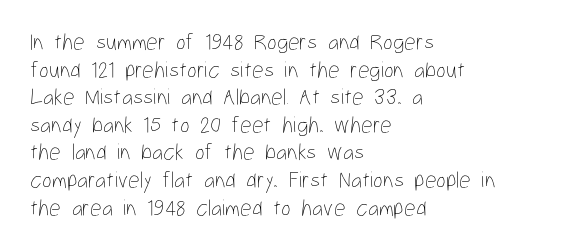
Unlike italic type, these characters show no tilt at all. The string is rendered with underlining switched off. The lines are quadded left. Tracking here is standard; glyphs follow each other at the usual distance. The letters look calm and open, with moderate or lighter stems.
